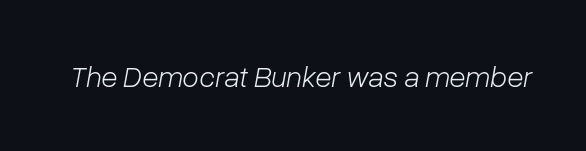
The image shows 30 px light type, italic (leaning right); set normal letter spacing, not underlined; low stroke contrast and a medium x-height.
